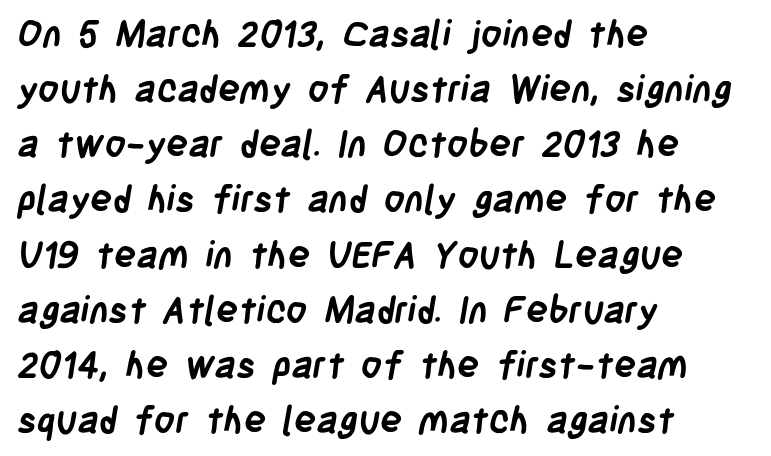
{"serif": "no", "bold": "yes", "weight": "semibold", "width": "condensed", "stroke_contrast": "low", "x_height": "large", "monospaced": "no", "underline": "no", "align": "left", "line_spacing": "normal", "line_spacing_ratio": 1.49, "letter_spacing": "normal", "letter_spacing_em": 0.0, "glyph_px": 37}
